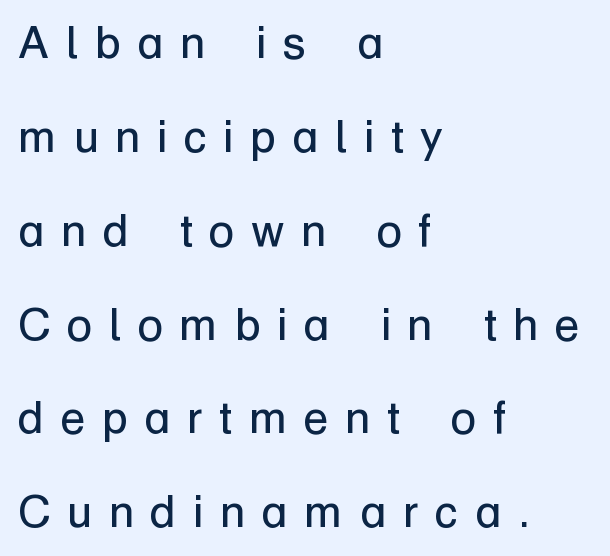
Where is the straight margin? On the left. No extra ink here — the face is not bold. Rows of type keep a wide berth in the vertical direction. The passage shown is typed in a proportional face where columns would drift. The lettering stays uniformly vertical, giving the passage a roman look.
